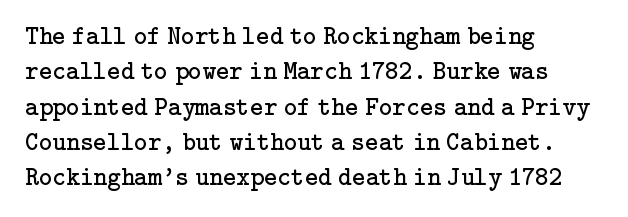
Q: Is the text bold? A: No.
Q: Is the text italic (slanted)? A: No, it is upright.
Q: Is the text underlined? A: No.
Q: How is the paragraph aligned? A: Left-aligned.
Q: Is the spacing between letters normal or unusually wide? A: Normal.
Q: Is the spacing between lines tight, normal or loose? A: Normal.
